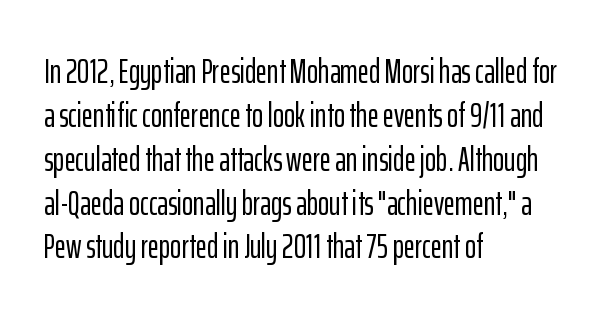
The image shows 34 px condensed sans-serif type, upright; set left-aligned, normal line spacing (1.29x), normal letter spacing, not underlined; low stroke contrast and a medium x-height.
